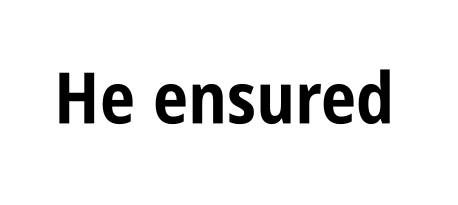
The image shows 71 px bold, condensed sans-serif type, upright; set normal letter spacing, not underlined; low stroke contrast and a large x-height.
